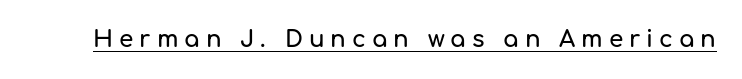
Students, observe the line beneath the letters — that is underlining. Characters follow at a spacing far wider than the type designer built in. A roman cut, with each character standing at attention.
